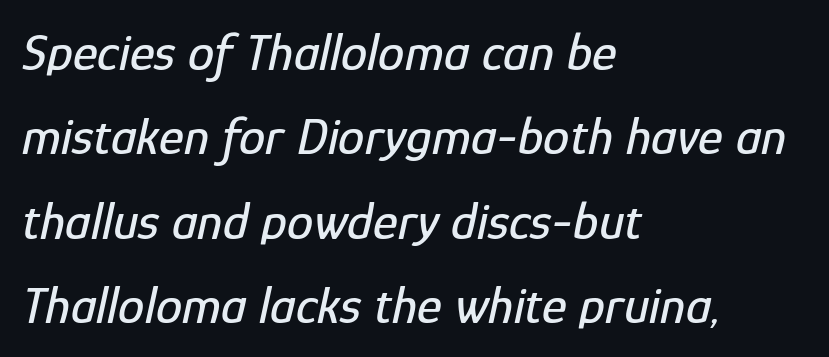
{"italic": "yes", "lean": "right", "slant_degrees": 12, "width": "condensed", "stroke_contrast": "low", "x_height": "medium", "monospaced": "no", "underline": "no", "align": "left", "line_spacing": "normal", "line_spacing_ratio": 1.59, "letter_spacing": "normal", "letter_spacing_em": 0.0, "glyph_px": 53}
